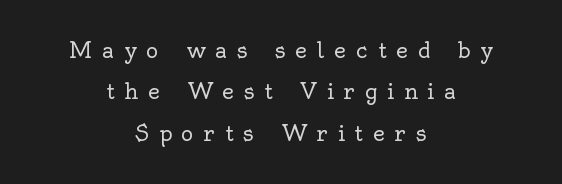
The image shows 21 px text type, upright; set centered, loose line spacing (1.97x), unusually wide letter spacing (+0.46 em), not underlined.
